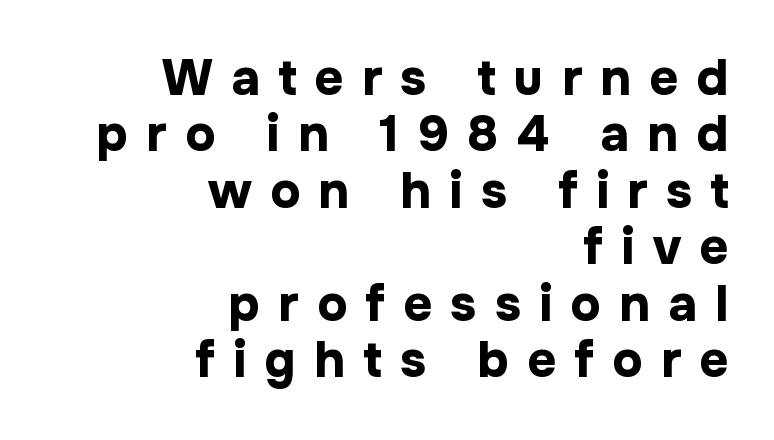
Q: Is the text bold? A: Yes.
Q: Is the text italic (slanted)? A: No, it is upright.
Q: Is the typeface a serif or a sans-serif typeface? A: Sans-serif.
Q: Is the text underlined? A: No.
Q: How is the paragraph aligned? A: Right-aligned.
Q: Is the spacing between letters normal or unusually wide? A: Unusually wide.
Q: Is the spacing between lines tight, normal or loose? A: Tight.
Q: Width (condensed, normal, or wide)? A: Normal.
Q: Stroke contrast? A: Low.
Q: x-height? A: Medium.
Q: Monospaced? A: No.
